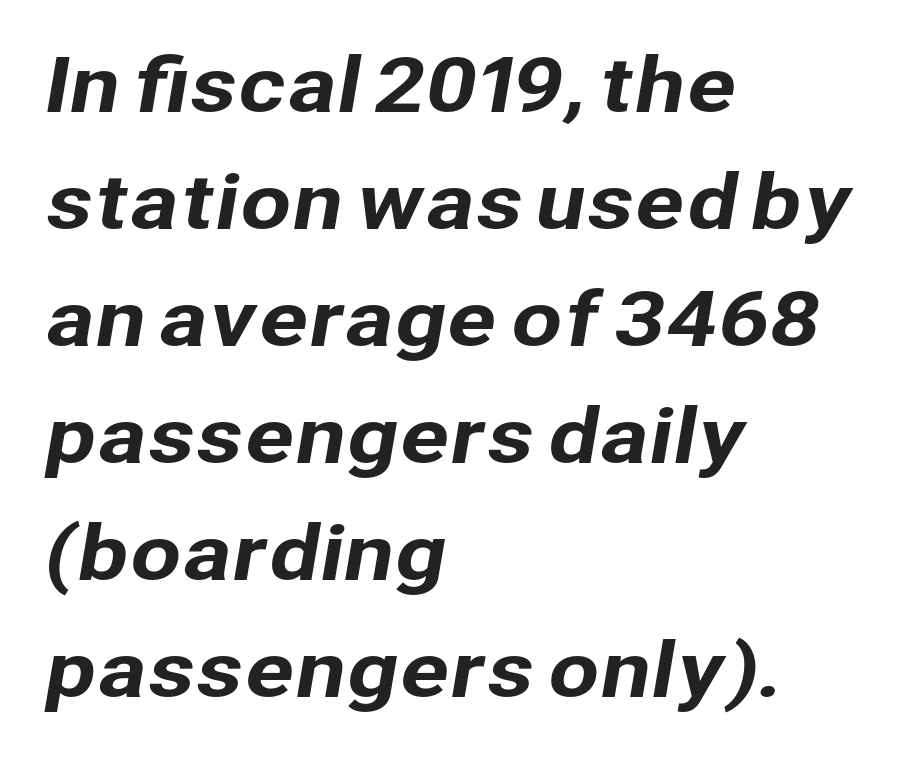
Q: Is the typeface a serif or a sans-serif typeface? A: Sans-serif.
Q: Is the text underlined? A: No.
Q: How is the paragraph aligned? A: Left-aligned.
Q: Is the spacing between letters normal or unusually wide? A: Normal.
Q: Is the spacing between lines tight, normal or loose? A: Normal.
Q: Width (condensed, normal, or wide)? A: Normal.
Q: Stroke contrast? A: Low.
Q: x-height? A: Medium.
Q: Monospaced? A: No.
